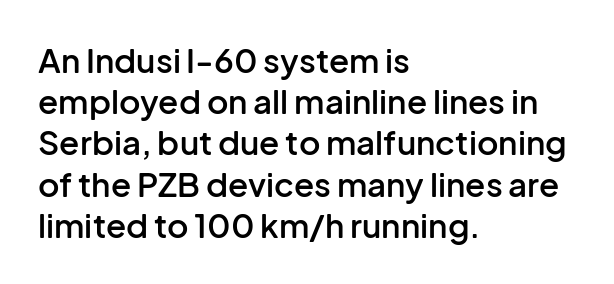
The image shows 33 px semibold sans-serif type, upright; set left-aligned, normal line spacing (1.25x), normal letter spacing, not underlined; low stroke contrast and a medium x-height.
